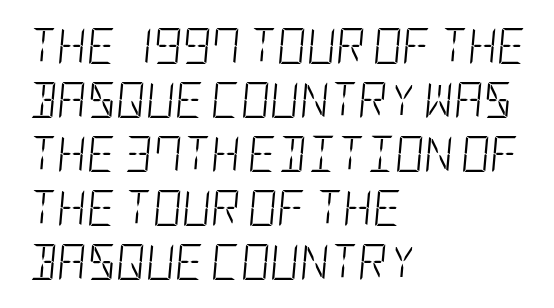
The rendering keeps characters at their native spacing. Leftover space on each line is placed entirely after the last word. The space beneath each line is pristine and unruled. The strokes carry an ordinary text weight at most.
